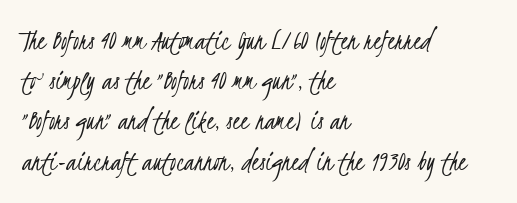
{"serif": "no", "bold": "no", "weight": "light", "width": "condensed", "stroke_contrast": "low", "x_height": "small", "monospaced": "no", "underline": "no", "align": "left", "line_spacing": "normal", "line_spacing_ratio": 1.34, "letter_spacing": "normal", "letter_spacing_em": 0.0, "glyph_px": 30}
